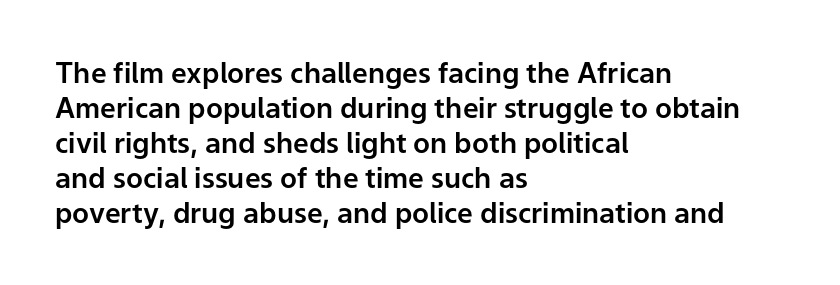
{"serif": "no", "italic": "no", "width": "normal", "stroke_contrast": "low", "x_height": "medium", "monospaced": "no", "underline": "no", "align": "left", "line_spacing": "normal", "line_spacing_ratio": 1.25, "letter_spacing": "normal", "letter_spacing_em": 0.0, "glyph_px": 28}
